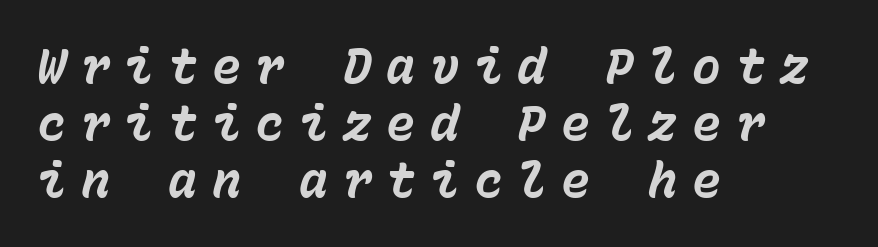
The image shows 48 px bold type, italic (leaning right), monospaced; set left-aligned, line spacing 1.19x, unusually wide letter spacing (+0.31 em), not underlined; low stroke contrast and a medium x-height.
